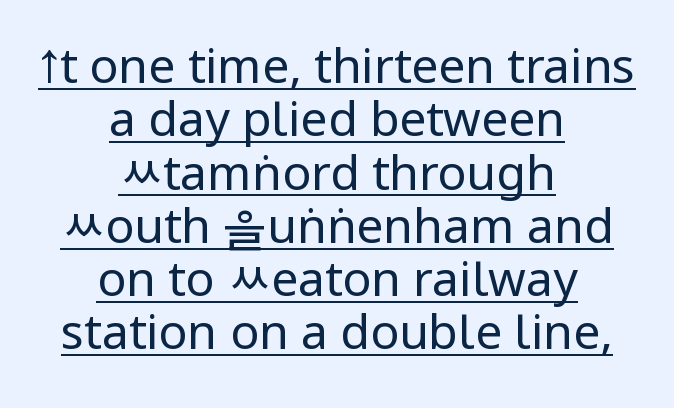
{"serif": "no", "italic": "no", "bold": "no", "weight": "regular", "width": "condensed", "stroke_contrast": "low", "underline": "yes", "align": "center", "line_spacing": "tight", "line_spacing_ratio": 1.11, "letter_spacing": "normal", "letter_spacing_em": 0.0, "glyph_px": 48}
